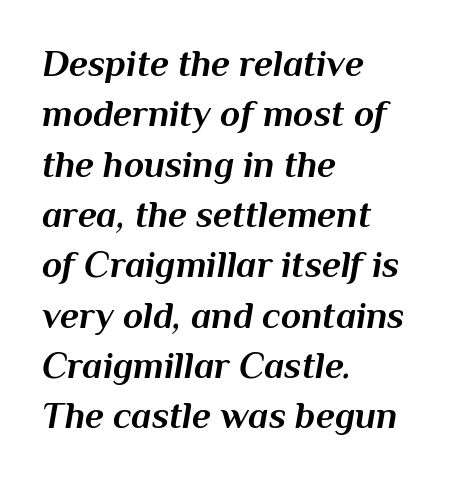
{"italic": "yes", "lean": "right", "slant_degrees": 10, "bold": "yes", "weight": "bold", "width": "normal", "stroke_contrast": "medium", "x_height": "medium", "monospaced": "no", "underline": "no", "align": "left", "line_spacing": "normal", "line_spacing_ratio": 1.36, "letter_spacing": "normal", "letter_spacing_em": 0.0, "glyph_px": 37}
